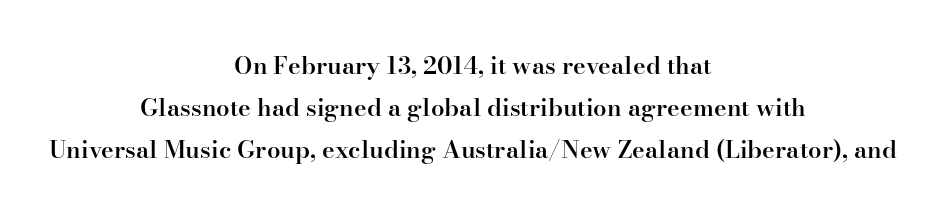
Q: Is the text bold? A: Semi-bold.
Q: Is the text italic (slanted)? A: No, it is upright.
Q: Is the text underlined? A: No.
Q: How is the paragraph aligned? A: Centered.
Q: Is the spacing between letters normal or unusually wide? A: Normal.
